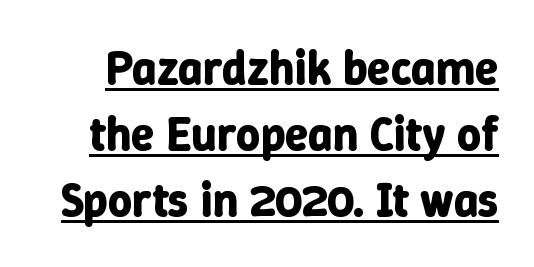
{"italic": "no", "bold": "yes", "weight": "bold", "width": "normal", "stroke_contrast": "low", "x_height": "medium", "monospaced": "no", "underline": "yes", "line_spacing": "normal", "line_spacing_ratio": 1.4, "letter_spacing": "normal", "letter_spacing_em": 0.0, "glyph_px": 47}
